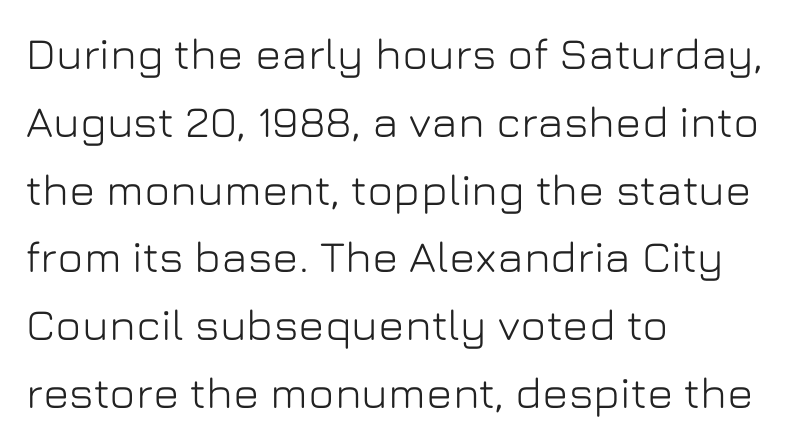
{"serif": "no", "italic": "no", "width": "normal", "stroke_contrast": "low", "x_height": "medium", "monospaced": "no", "underline": "no", "align": "left", "line_spacing": "normal", "line_spacing_ratio": 1.54, "letter_spacing": "normal", "letter_spacing_em": 0.0, "glyph_px": 44}
